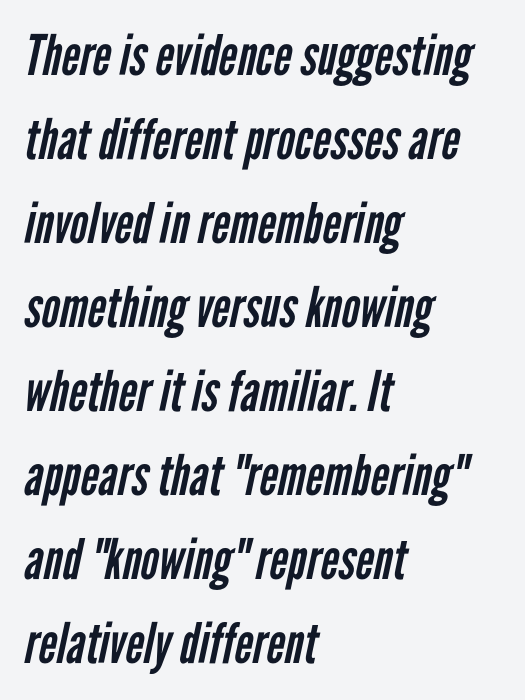
The image shows 56 px regular-weight, condensed sans-serif type; set left-aligned, normal line spacing (1.5x), normal letter spacing, not underlined; low stroke contrast and a medium x-height.
